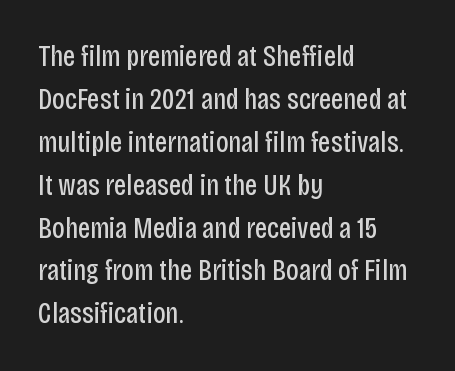
Is this a fixed-width face? No — the glyphs have proportional, varying widths. The face looks like a standard text weight, possibly lighter. The passage shown has conventional tracking throughout. No feet cap the strokes, marking this as sans-serif type. Line spacing here is normal.
